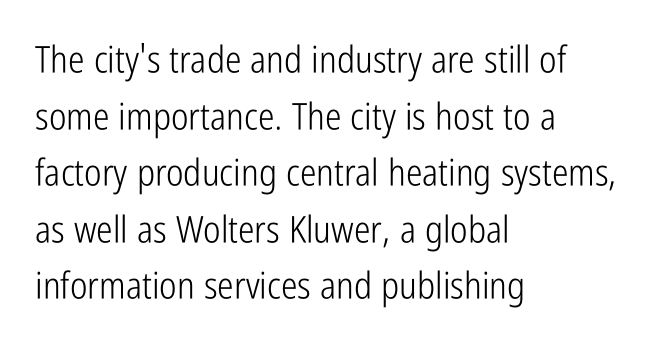
{"serif": "no", "italic": "no", "bold": "no", "weight": "light", "width": "condensed", "stroke_contrast": "low", "x_height": "medium", "monospaced": "no", "underline": "no", "align": "left", "line_spacing": "normal", "line_spacing_ratio": 1.53, "letter_spacing": "normal", "letter_spacing_em": 0.0, "glyph_px": 37}
